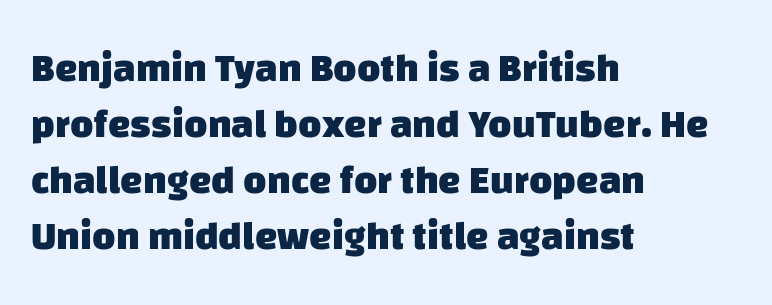
Q: Is the text bold? A: Yes.
Q: Is the typeface a serif or a sans-serif typeface? A: Sans-serif.
Q: Is the text underlined? A: No.
Q: How is the paragraph aligned? A: Left-aligned.
Q: Is the spacing between letters normal or unusually wide? A: Normal.
Q: Is the spacing between lines tight, normal or loose? A: Normal.
Q: Width (condensed, normal, or wide)? A: Normal.
Q: Stroke contrast? A: Low.
Q: x-height? A: Large.
Q: Monospaced? A: No.
